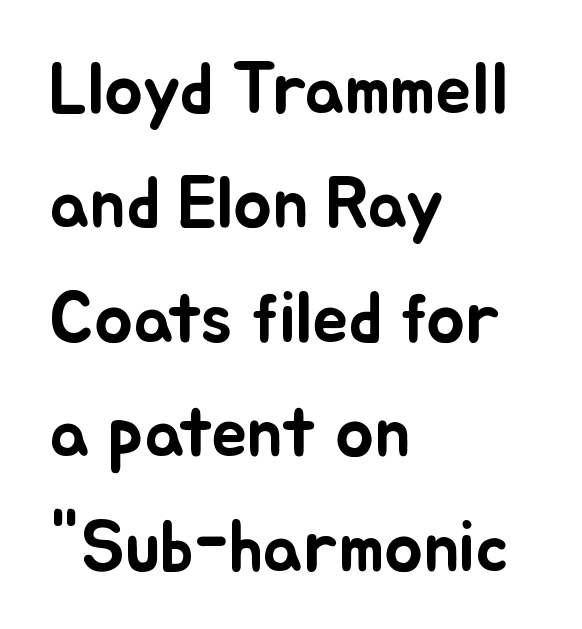
Glyph-to-glyph distance matches everyday printed text. Leftover space on each line is placed entirely after the last word. Line spacing here is normal. The axis of the letterforms is exactly vertical.
